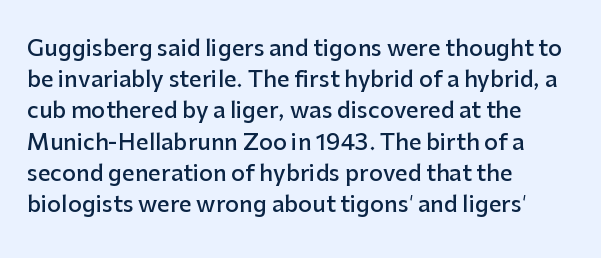
Q: Is the text bold? A: Semi-bold.
Q: Is the text italic (slanted)? A: No, it is upright.
Q: Is the text underlined? A: No.
Q: How is the paragraph aligned? A: Left-aligned.
Q: Is the spacing between letters normal or unusually wide? A: Normal.
Q: Is the spacing between lines tight, normal or loose? A: Normal.
